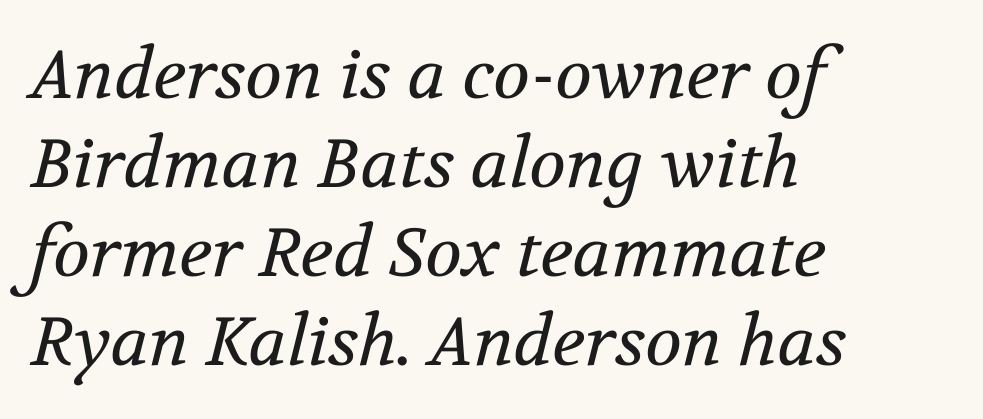
Q: Is the text bold? A: No.
Q: Is the text italic (slanted)? A: Yes, it leans right by about 12 degrees.
Q: Is the typeface a serif or a sans-serif typeface? A: Serif.
Q: Is the text underlined? A: No.
Q: How is the paragraph aligned? A: Left-aligned.
Q: Is the spacing between letters normal or unusually wide? A: Normal.
Q: Is the spacing between lines tight, normal or loose? A: Normal.
Q: Width (condensed, normal, or wide)? A: Normal.
Q: Stroke contrast? A: Medium.
Q: x-height? A: Medium.
Q: Monospaced? A: No.
